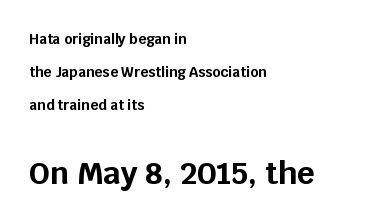
The image shows 31 px bold sans-serif type, upright; set left-aligned, loose line spacing (2.35x), normal letter spacing, not underlined; the second (bottom) block is 2.21x larger; low stroke contrast and a large x-height.
